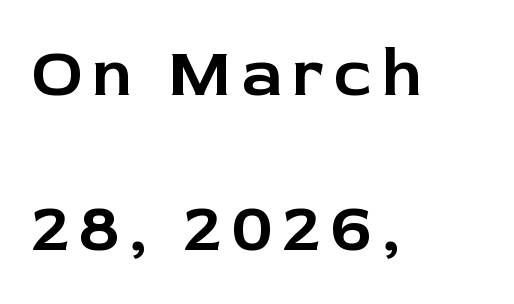
The glyphs are unaccompanied by any horizontal stroke below them. Rendered with straight, roman letterforms. This rendering employs a face without finishing strokes, i.e., a sans-serif. The rendering uses a large line-height, opening up the rows.
